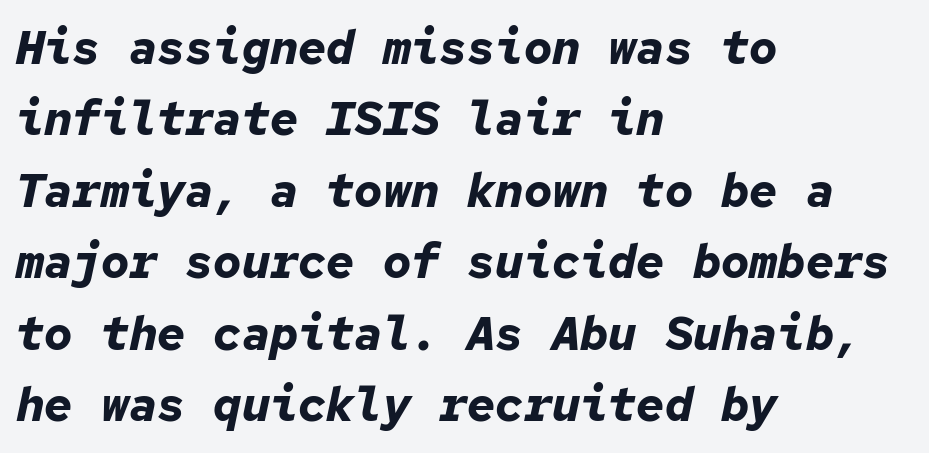
A typesetter would call this leading conventional body-copy spacing. Characters are canted at an angle relative to the baseline's perpendicular. The rendering uses typewriter-style spacing with identical character cells. Each line starts at the same left margin while the right side varies. The sample has been set heavy, in full bold.
